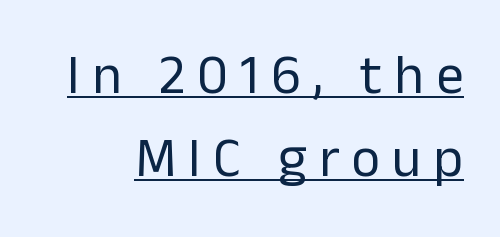
{"serif": "no", "italic": "no", "bold": "no", "weight": "regular", "width": "normal", "stroke_contrast": "low", "x_height": "medium", "monospaced": "no", "underline": "yes", "line_spacing": "normal", "line_spacing_ratio": 1.51, "letter_spacing": "wide", "letter_spacing_em": 0.22, "glyph_px": 55}
